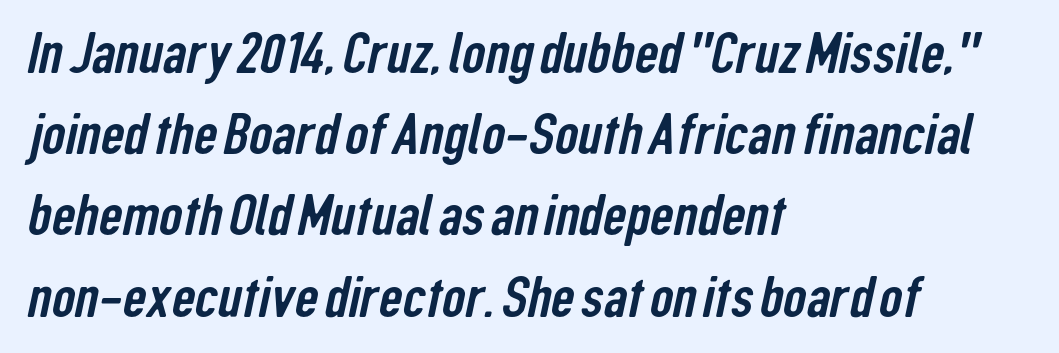
These lines are set flush left with a ragged right edge. A clean baseline with only descenders dipping below it. This block has exactly the height ordinary leading produces. Examine the stroke ends and you'll find no serifs. Think of a printed novel: that variable character pitch is what you see here.
